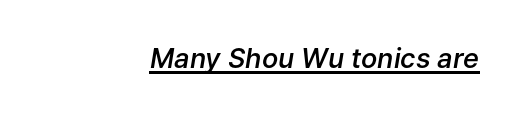
Q: Is the text bold? A: Semi-bold.
Q: Is the text italic (slanted)? A: Yes, it leans right by about 9 degrees.
Q: Is the text underlined? A: Yes.
Q: Is the spacing between letters normal or unusually wide? A: Normal.
